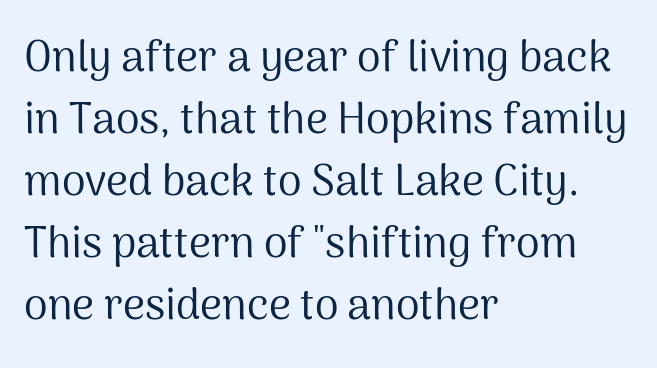
The image shows 43 px regular-weight sans-serif type, upright; set left-aligned, normal line spacing (1.44x), normal letter spacing, not underlined; medium stroke contrast and a medium x-height.
